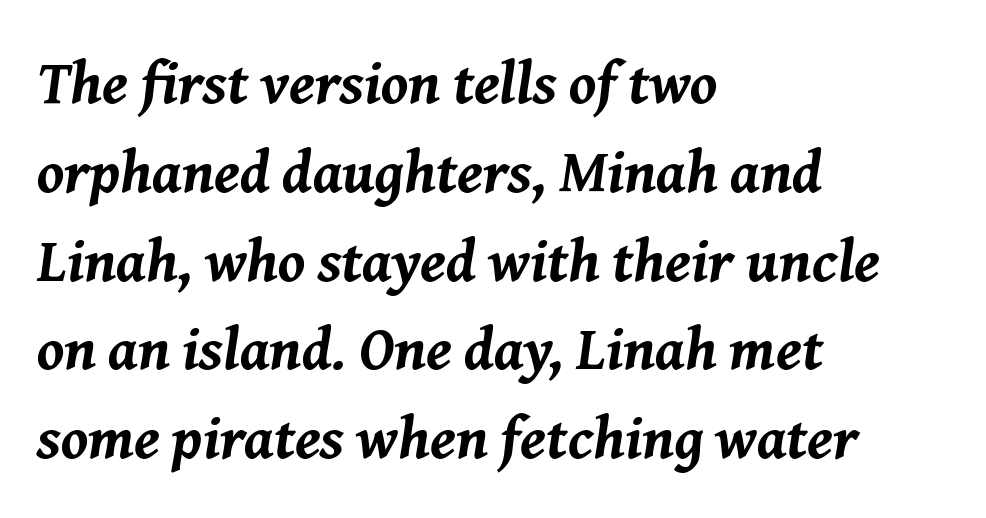
Q: Is the text bold? A: Yes.
Q: Is the text italic (slanted)? A: Yes, it leans right by about 8 degrees.
Q: Is the text underlined? A: No.
Q: How is the paragraph aligned? A: Left-aligned.
Q: Is the spacing between letters normal or unusually wide? A: Normal.
Q: Is the spacing between lines tight, normal or loose? A: Normal.
Q: Width (condensed, normal, or wide)? A: Normal.
Q: Stroke contrast? A: Medium.
Q: x-height? A: Medium.
Q: Monospaced? A: No.
